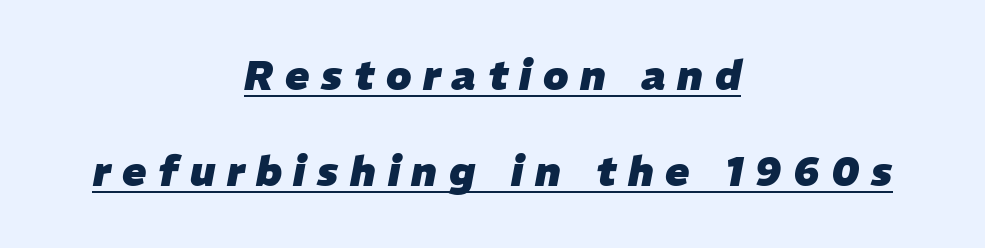
The passage shown leans; its letterforms are oblique. The letters advance in unequal steps, a hallmark of proportional type. A baseline rule has been typeset under these characters. Typesetter's note: full bold, strokes at maximum text heaviness. The gaps between neighbouring characters are conspicuously large. Regarding leading, the lines here are spaced well apart.
